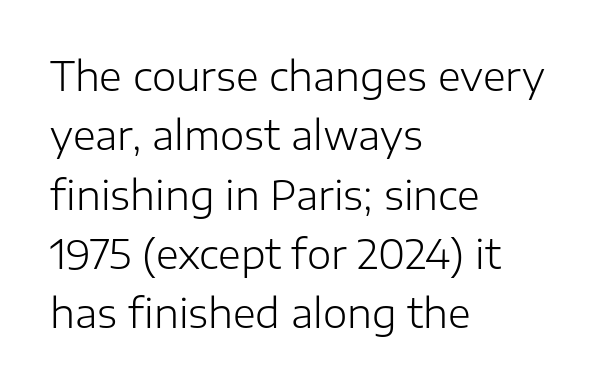
Serif or sans? Sans — the stroke terminals are bare. Does the lettering tilt? It doesn't — this is upright. The strip under each line holds only bare page. The strokes carry an ordinary text weight at most. Words appear dense and cohesive because spacing is normal.
